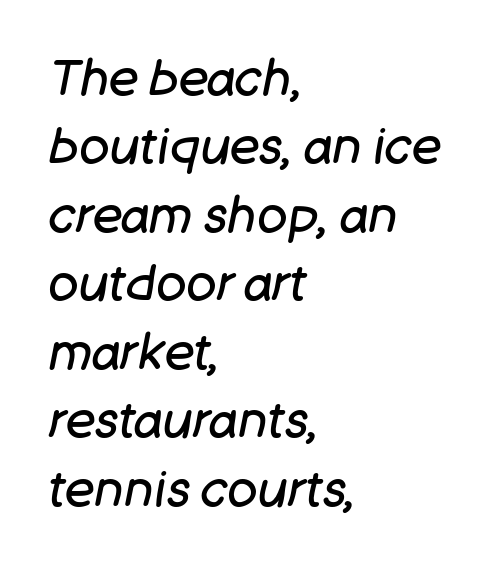
Normally led — the rows are evenly, conventionally spaced. A bare baseline throughout the passage. The ragged edge is on the right, which tells us the setting is flush left. You can tell it's italic because the verticals aren't actually vertical. Do the characters align in a grid? No, the font is proportional.
